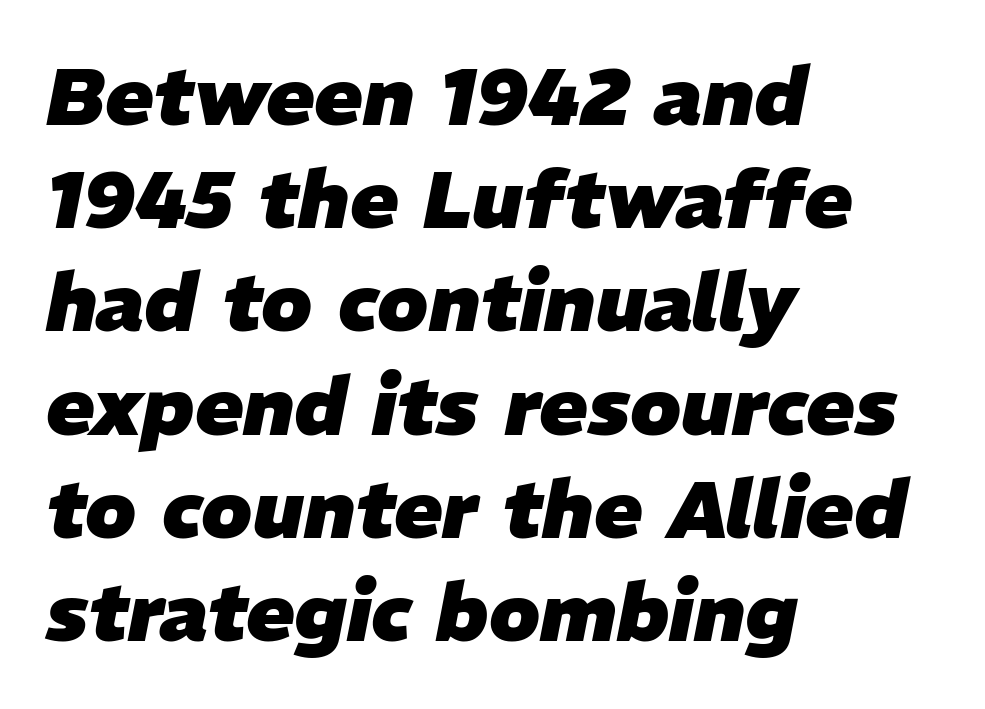
Q: Is the text bold? A: Yes.
Q: Is the text italic (slanted)? A: Yes, it leans right by about 11 degrees.
Q: Is the text underlined? A: No.
Q: How is the paragraph aligned? A: Left-aligned.
Q: Is the spacing between letters normal or unusually wide? A: Normal.
Q: Is the spacing between lines tight, normal or loose? A: Normal.
Q: Width (condensed, normal, or wide)? A: Normal.
Q: Stroke contrast? A: Low.
Q: x-height? A: Medium.
Q: Monospaced? A: No.
